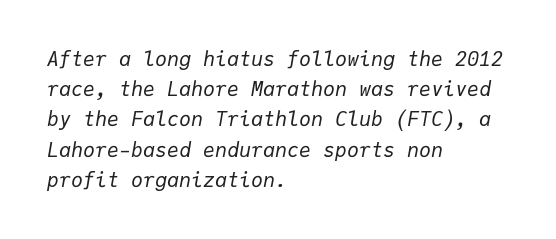
The image shows 20 px text type, italic (leaning right); set left-aligned, normal line spacing (1.51x), normal letter spacing, not underlined.
